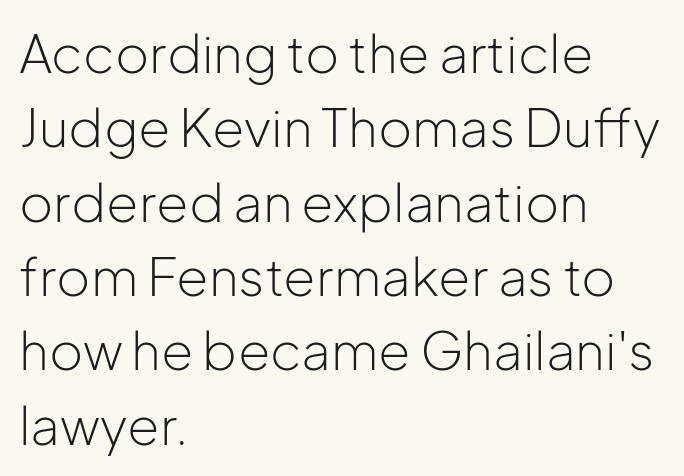
The compositor pushed each line to the left boundary. Each word holds together tightly as a unit, with standard inter-letter gaps. Check where the strokes stop: nothing finishes them off — pure sans. The area under the type is left untouched.
